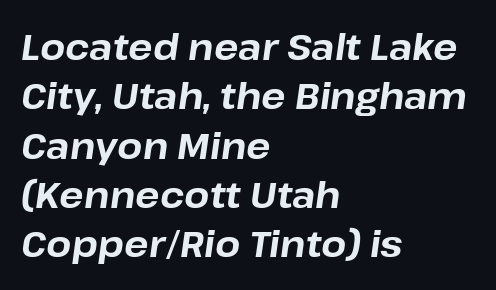
{"italic": "yes", "lean": "right", "slant_degrees": 8, "bold": "yes", "weight": "bold", "width": "normal", "stroke_contrast": "low", "x_height": "medium", "monospaced": "no", "underline": "no", "align": "left", "line_spacing": "normal", "line_spacing_ratio": 1.37, "letter_spacing": "normal", "letter_spacing_em": 0.0, "glyph_px": 36}
